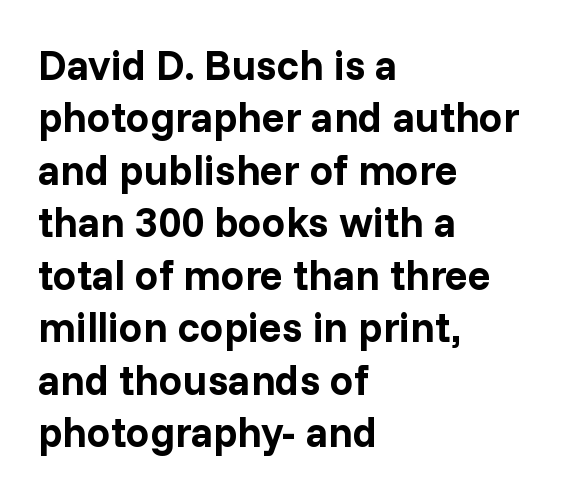
{"serif": "no", "italic": "no", "bold": "yes", "weight": "bold", "width": "normal", "stroke_contrast": "low", "x_height": "medium", "monospaced": "no", "underline": "no", "align": "left", "line_spacing": "normal", "line_spacing_ratio": 1.25, "letter_spacing": "normal", "letter_spacing_em": 0.0, "glyph_px": 42}
